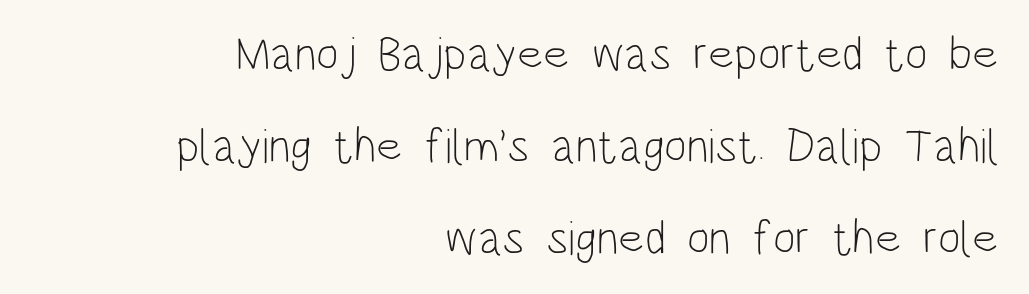
The image shows 48 px light, condensed sans-serif type, upright; set right-aligned, loose line spacing (1.92x), normal letter spacing, not underlined; low stroke contrast and a large x-height.
